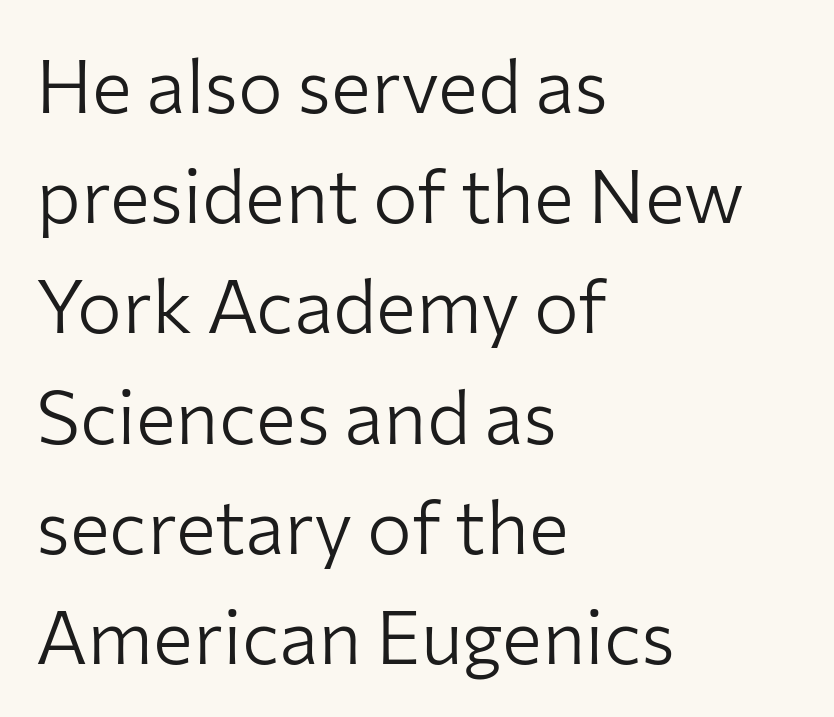
Q: Is the text bold? A: No.
Q: Is the text italic (slanted)? A: No, it is upright.
Q: Is the typeface a serif or a sans-serif typeface? A: Sans-serif.
Q: Is the text underlined? A: No.
Q: How is the paragraph aligned? A: Left-aligned.
Q: Is the spacing between letters normal or unusually wide? A: Normal.
Q: Is the spacing between lines tight, normal or loose? A: Normal.
Q: Width (condensed, normal, or wide)? A: Normal.
Q: Stroke contrast? A: Low.
Q: x-height? A: Medium.
Q: Monospaced? A: No.
